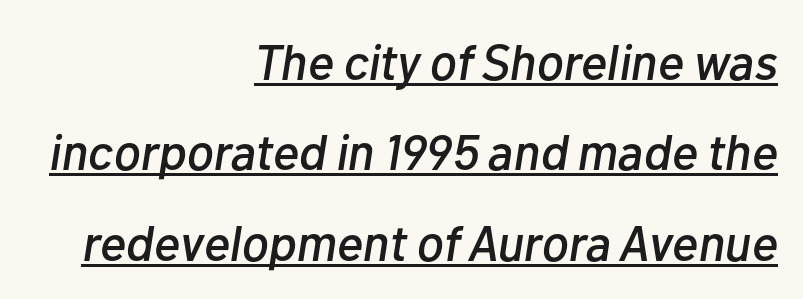
Q: Is the text italic (slanted)? A: Yes, it leans right by about 10 degrees.
Q: Is the text underlined? A: Yes.
Q: How is the paragraph aligned? A: Right-aligned.
Q: Is the spacing between letters normal or unusually wide? A: Normal.
Q: Width (condensed, normal, or wide)? A: Normal.
Q: Stroke contrast? A: Low.
Q: x-height? A: Medium.
Q: Monospaced? A: No.
